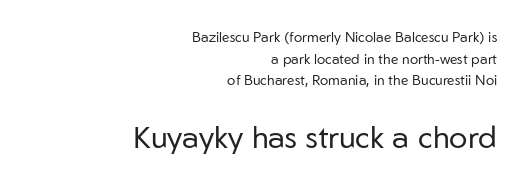
The image shows 31 px regular-weight sans-serif type, upright; set right-aligned, normal line spacing (1.54x), normal letter spacing, not underlined; the second (bottom) block is 2.21x larger; low stroke contrast and a medium x-height.
